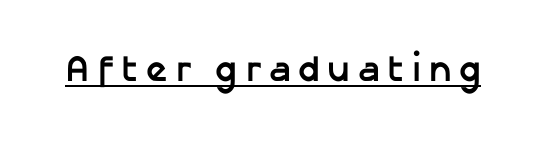
{"serif": "no", "italic": "no", "bold": "yes", "weight": "semibold", "width": "normal", "stroke_contrast": "low", "x_height": "medium", "monospaced": "no", "underline": "yes", "letter_spacing": "wide", "letter_spacing_em": 0.2, "glyph_px": 37}
